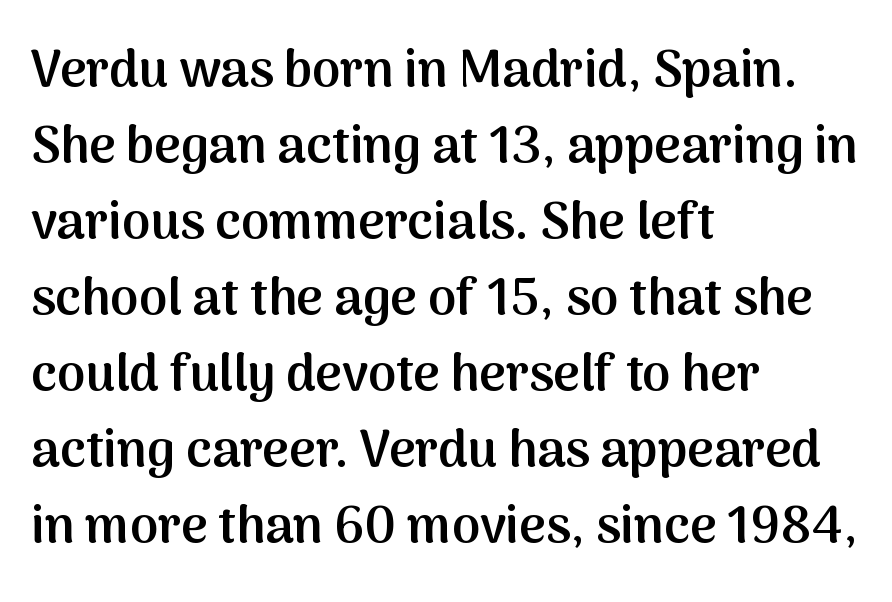
Q: Is the text bold? A: Semi-bold.
Q: Is the text italic (slanted)? A: No, it is upright.
Q: Is the typeface a serif or a sans-serif typeface? A: Sans-serif.
Q: Is the text underlined? A: No.
Q: How is the paragraph aligned? A: Left-aligned.
Q: Is the spacing between letters normal or unusually wide? A: Normal.
Q: Is the spacing between lines tight, normal or loose? A: Normal.
Q: Width (condensed, normal, or wide)? A: Normal.
Q: Stroke contrast? A: Medium.
Q: x-height? A: Medium.
Q: Monospaced? A: No.
